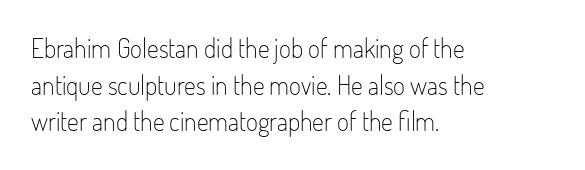
Q: Is the text bold? A: No.
Q: Is the text italic (slanted)? A: No, it is upright.
Q: Is the text underlined? A: No.
Q: How is the paragraph aligned? A: Left-aligned.
Q: Is the spacing between letters normal or unusually wide? A: Normal.
Q: Is the spacing between lines tight, normal or loose? A: Normal.
